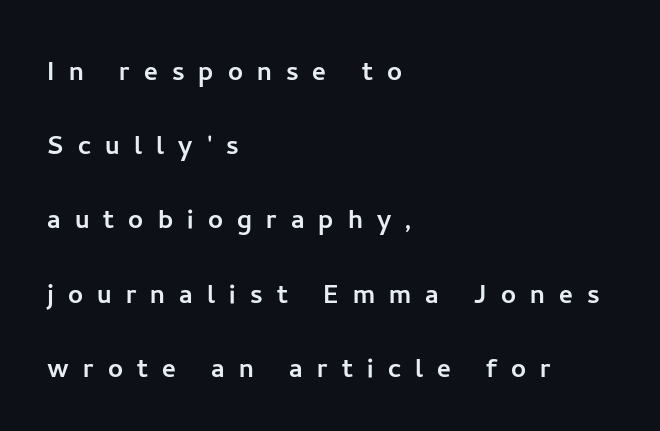
Every row of glyphs begins at an identical x-position on the left. The specimen reads as upright at a glance. Here the designer chose a conventional face with non-uniform glyph widths. How would I describe the line gaps? Wide and relaxed.
